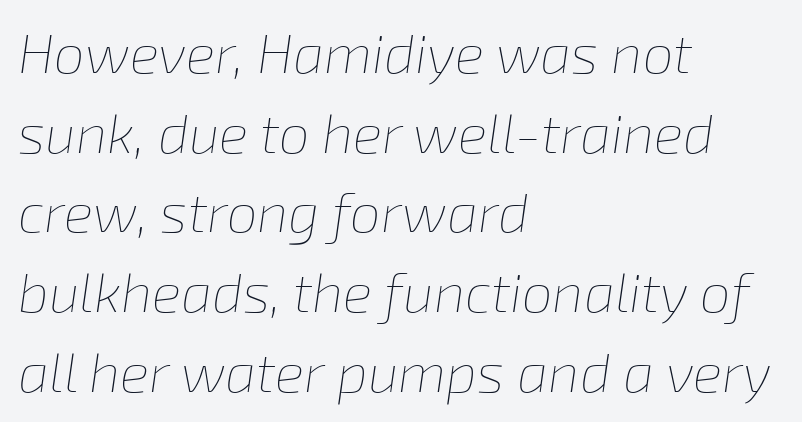
Q: Is the text bold? A: No.
Q: Is the text italic (slanted)? A: Yes, it leans right by about 8 degrees.
Q: Is the text underlined? A: No.
Q: How is the paragraph aligned? A: Left-aligned.
Q: Is the spacing between letters normal or unusually wide? A: Normal.
Q: Is the spacing between lines tight, normal or loose? A: Normal.
Q: Width (condensed, normal, or wide)? A: Normal.
Q: Stroke contrast? A: Low.
Q: x-height? A: Medium.
Q: Monospaced? A: No.
